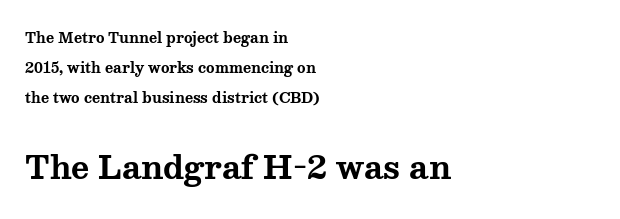
The image shows 31 px bold, wide serif type, upright; set left-aligned, loose line spacing (2.15x), normal letter spacing, not underlined; the second (bottom) block is 2.21x larger; medium stroke contrast and a medium x-height.
